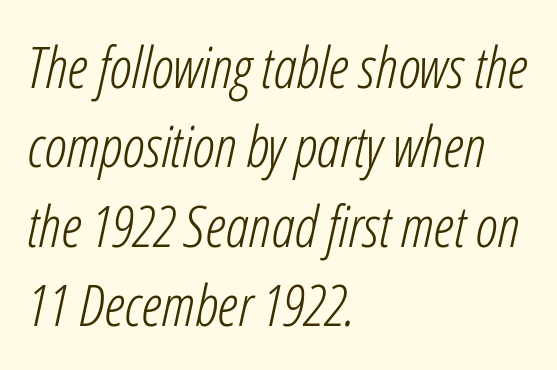
Q: Is the text bold? A: No.
Q: Is the text italic (slanted)? A: Yes, it leans right by about 12 degrees.
Q: Is the text underlined? A: No.
Q: How is the paragraph aligned? A: Left-aligned.
Q: Is the spacing between letters normal or unusually wide? A: Normal.
Q: Is the spacing between lines tight, normal or loose? A: Normal.
Q: Width (condensed, normal, or wide)? A: Condensed.
Q: Stroke contrast? A: Low.
Q: x-height? A: Medium.
Q: Monospaced? A: No.
